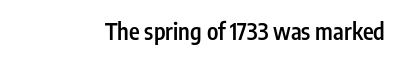
Q: Is the text bold? A: Semi-bold.
Q: Is the text italic (slanted)? A: No, it is upright.
Q: Is the text underlined? A: No.
Q: Is the spacing between letters normal or unusually wide? A: Normal.
